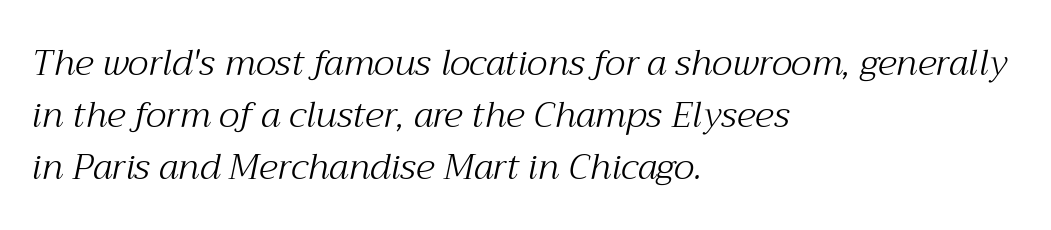
Q: Is the text bold? A: No.
Q: Is the text italic (slanted)? A: Yes, it leans right by about 12 degrees.
Q: Is the typeface a serif or a sans-serif typeface? A: Serif.
Q: Is the text underlined? A: No.
Q: How is the paragraph aligned? A: Left-aligned.
Q: Is the spacing between letters normal or unusually wide? A: Normal.
Q: Is the spacing between lines tight, normal or loose? A: Normal.
Q: Width (condensed, normal, or wide)? A: Normal.
Q: Stroke contrast? A: Medium.
Q: x-height? A: Medium.
Q: Monospaced? A: No.
